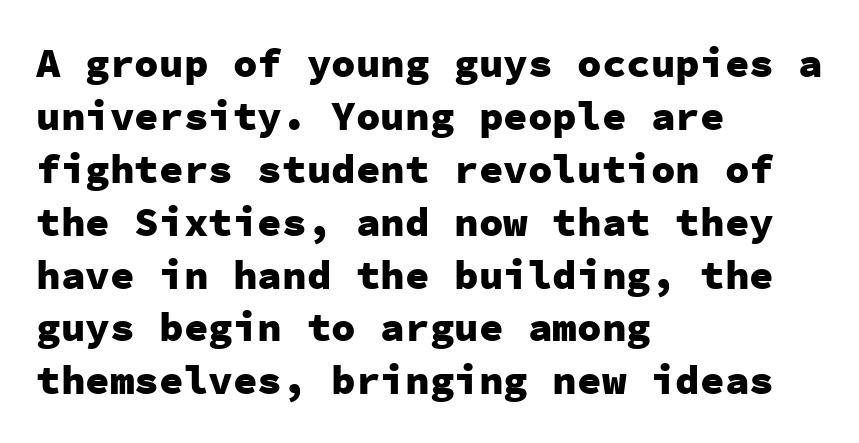
Q: Is the text bold? A: Yes.
Q: Is the text italic (slanted)? A: No, it is upright.
Q: Is the typeface a serif or a sans-serif typeface? A: Sans-serif.
Q: Is the text underlined? A: No.
Q: How is the paragraph aligned? A: Left-aligned.
Q: Is the spacing between letters normal or unusually wide? A: Normal.
Q: Is the spacing between lines tight, normal or loose? A: Normal.
Q: Width (condensed, normal, or wide)? A: Normal.
Q: Stroke contrast? A: Low.
Q: x-height? A: Medium.
Q: Monospaced? A: Yes.
